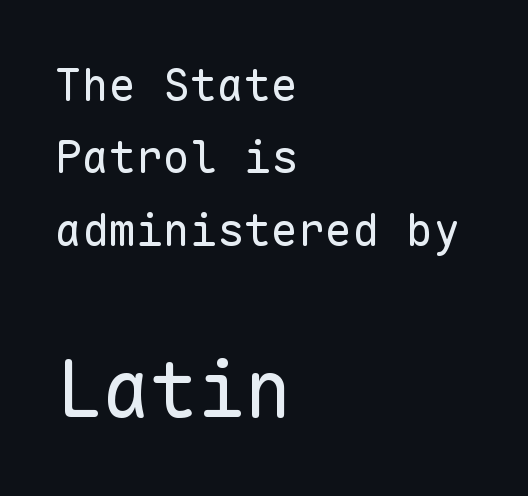
Do the characters align in a grid? Yes, the font is monospaced. Caption: face not bold, strokes unweighted. Is this a sans? Yes — the strokes have no serifs. A student would notice the bottom passage is typeset larger than what precedes it.
